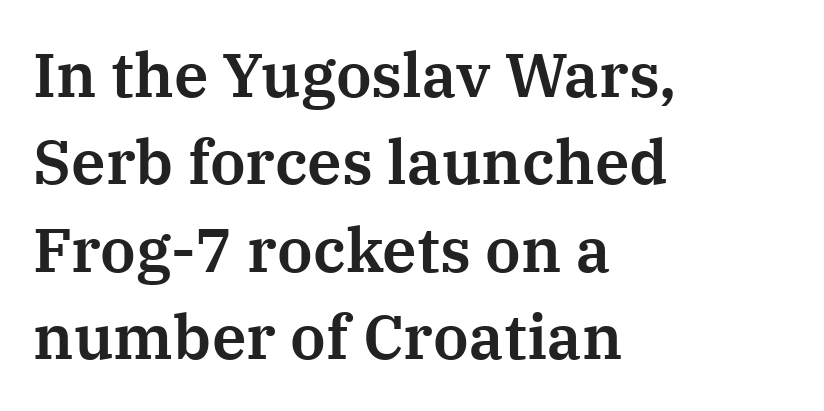
{"serif": "yes", "italic": "no", "width": "normal", "stroke_contrast": "medium", "x_height": "medium", "monospaced": "no", "underline": "no", "align": "left", "line_spacing": "normal", "line_spacing_ratio": 1.41, "letter_spacing": "normal", "letter_spacing_em": 0.0, "glyph_px": 62}
